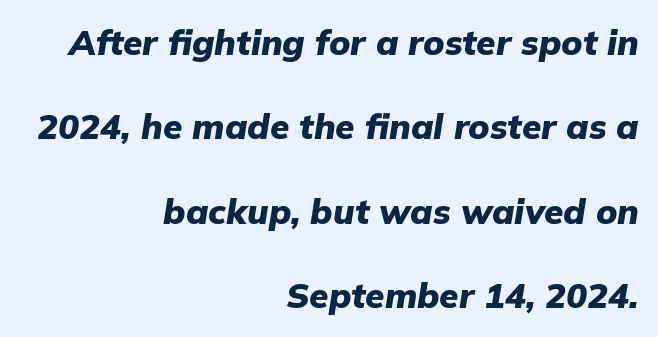
The image shows 35 px heavy type, italic (leaning right); set right-aligned, loose line spacing (2.41x), normal letter spacing, not underlined; low stroke contrast and a medium x-height.
